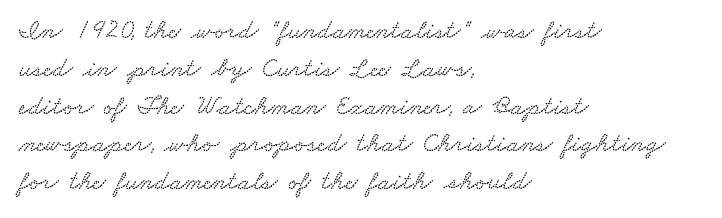
Q: Is the text underlined? A: No.
Q: How is the paragraph aligned? A: Left-aligned.
Q: Is the spacing between letters normal or unusually wide? A: Normal.
Q: Is the spacing between lines tight, normal or loose? A: Normal.
